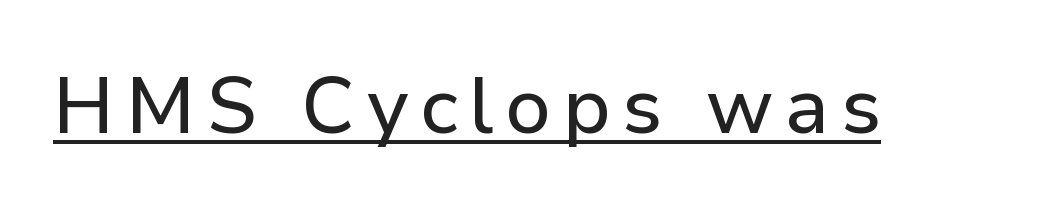
The image shows 79 px sans-serif type, upright; set underlined; low stroke contrast and a medium x-height.
